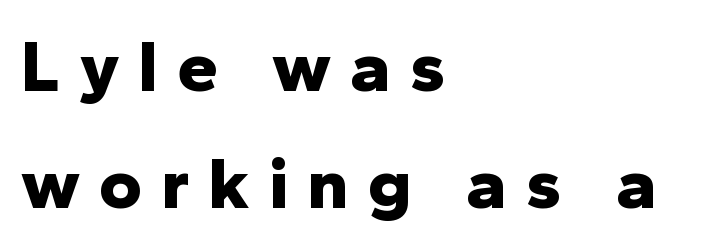
{"serif": "no", "italic": "no", "bold": "yes", "weight": "bold", "width": "normal", "stroke_contrast": "low", "x_height": "medium", "monospaced": "no", "underline": "no", "align": "left", "line_spacing": "normal", "line_spacing_ratio": 1.6, "letter_spacing": "wide", "letter_spacing_em": 0.26, "glyph_px": 73}
